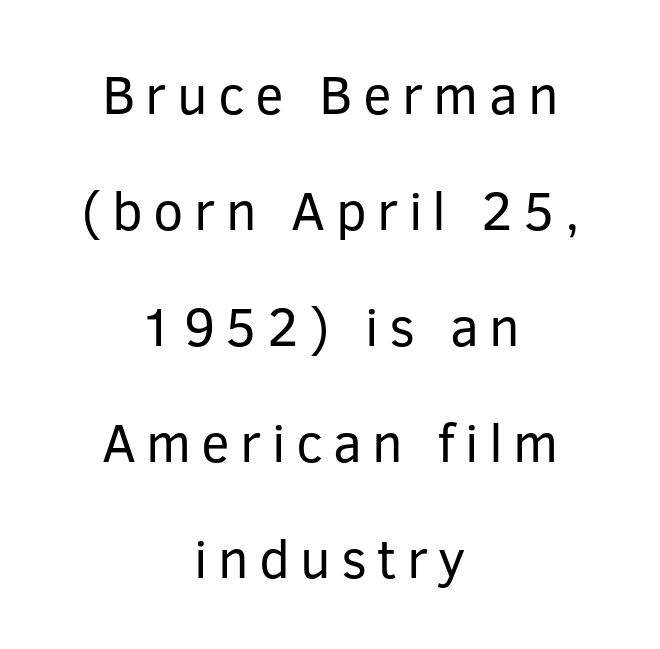
The image shows 54 px regular-weight sans-serif type, upright; set centered, loose line spacing (2.15x), not underlined; low stroke contrast and a medium x-height.
